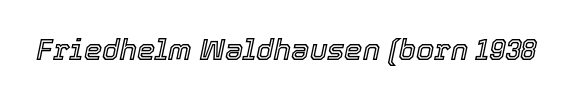
The image shows 29 px text type, italic (leaning right); set normal letter spacing, not underlined; a medium x-height.
